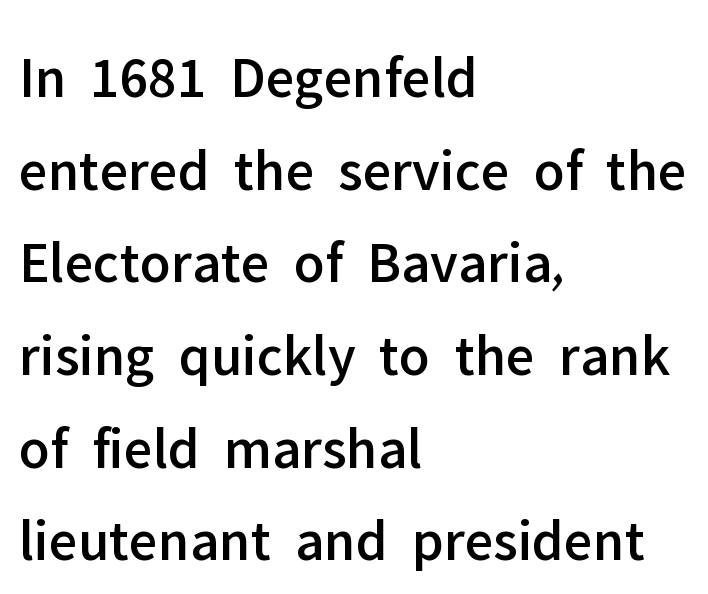
Successive baselines arrive at the customary interval. There is no visible air inserted between adjacent glyphs. The paragraph has a hard left edge and a soft right edge. The typography opts for an upright posture over an oblique one. Think of a printed novel: that variable character pitch is what you see here.
